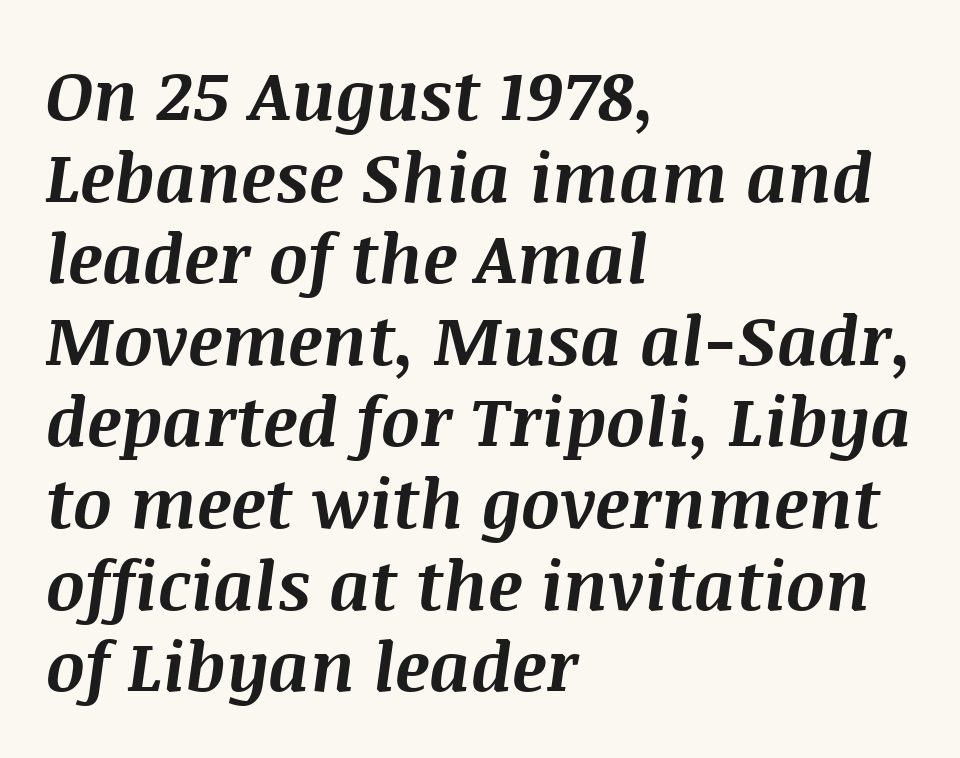
The image shows 68 px bold type, italic (leaning right); set left-aligned, line spacing 1.2x, normal letter spacing, not underlined; medium stroke contrast and a large x-height.
